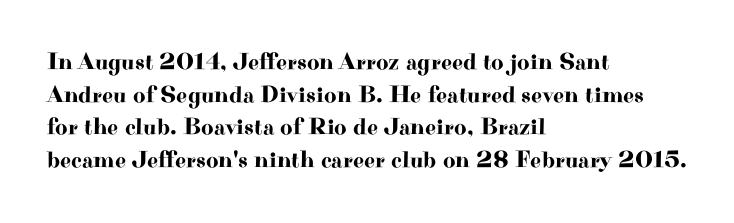
The image shows 24 px text type, upright; set left-aligned, normal line spacing (1.36x), normal letter spacing, not underlined.
